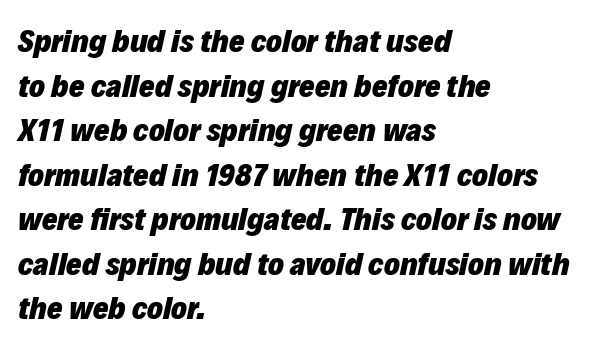
{"italic": "yes", "lean": "right", "slant_degrees": 12, "bold": "yes", "weight": "heavy", "width": "normal", "stroke_contrast": "low", "x_height": "medium", "monospaced": "no", "underline": "no", "align": "left", "line_spacing": "normal", "line_spacing_ratio": 1.35, "letter_spacing": "normal", "letter_spacing_em": 0.0, "glyph_px": 33}
